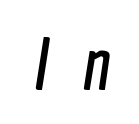
Just letters on the line, the space beneath them empty. Classification — sans serif. What stands out about the letter spacing? Its width — letters are far apart. Proportional: the letters do not fall into vertical columns.
